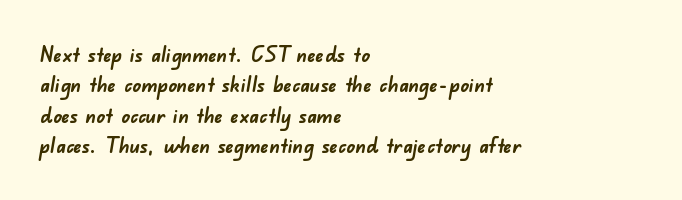
The image shows 21 px bold type; set left-aligned, normal line spacing (1.45x), normal letter spacing, not underlined.
